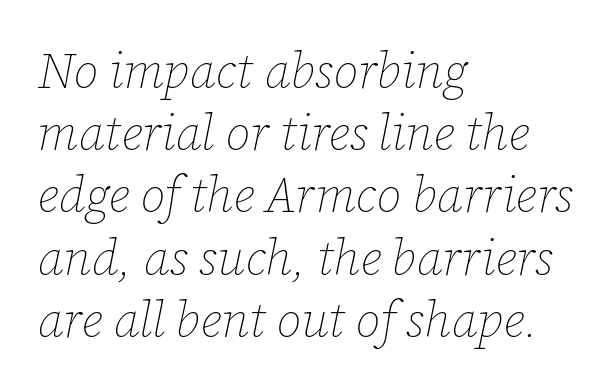
The rendering applies a slant to the glyphs. Does extra space separate the letters? No, they use regular spacing. The line-height multiplier appears to be the usual default. Summary of weight: not heavy and not bold. Underlining? Definitely not there. Here the designer chose a conventional face with non-uniform glyph widths.
